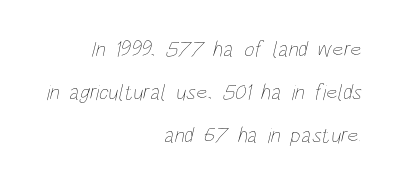
Q: Is the text bold? A: No.
Q: Is the text underlined? A: No.
Q: How is the paragraph aligned? A: Right-aligned.
Q: Is the spacing between letters normal or unusually wide? A: Normal.
Q: Is the spacing between lines tight, normal or loose? A: Loose.
